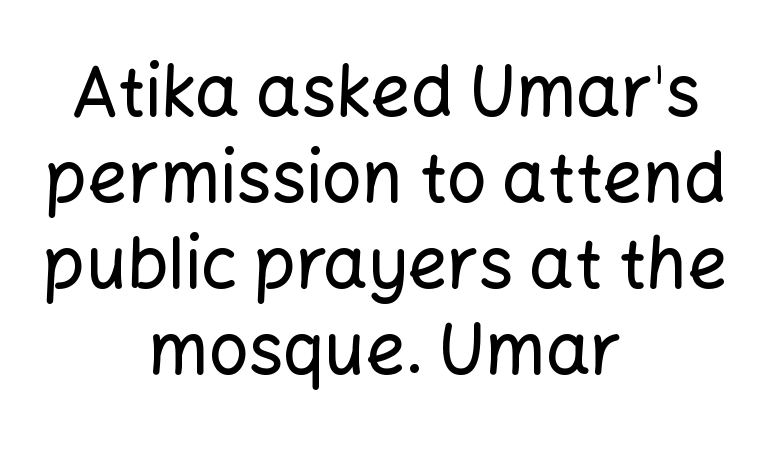
Q: Is the text italic (slanted)? A: No, it is upright.
Q: Is the typeface a serif or a sans-serif typeface? A: Sans-serif.
Q: Is the text underlined? A: No.
Q: How is the paragraph aligned? A: Centered.
Q: Is the spacing between letters normal or unusually wide? A: Normal.
Q: Width (condensed, normal, or wide)? A: Normal.
Q: Stroke contrast? A: Low.
Q: x-height? A: Medium.
Q: Monospaced? A: No.
